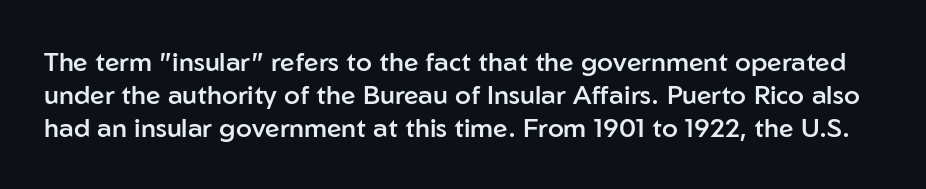
{"italic": "no", "bold": "semi", "underline": "no", "line_spacing": "normal", "line_spacing_ratio": 1.27, "letter_spacing": "normal", "letter_spacing_em": 0.0, "glyph_px": 26}
